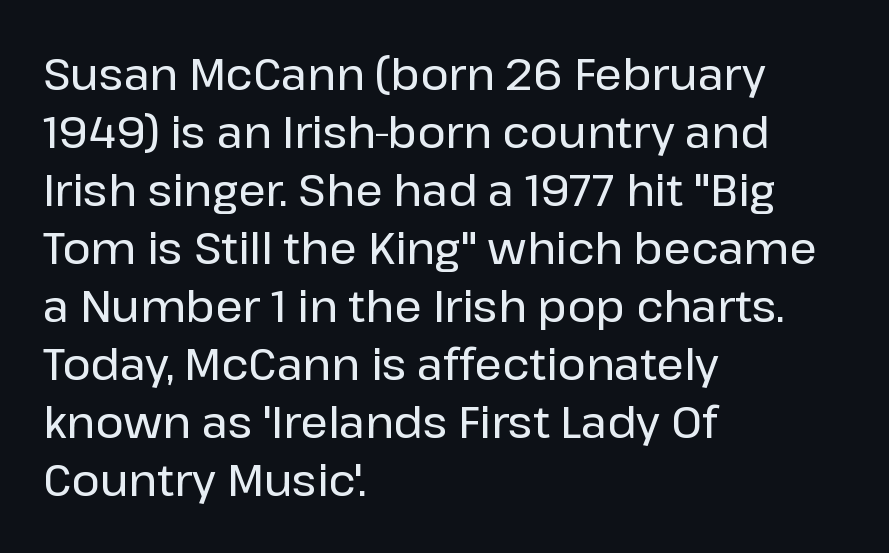
If you drew a line through each stem, it would be perfectly vertical. Spacing verdict: proportional, widths tailored to each character. Descenders hang freely into open space. The lines sit at an ordinary, default distance from one another. Between one letter and the next there's only the usual sliver of space.
